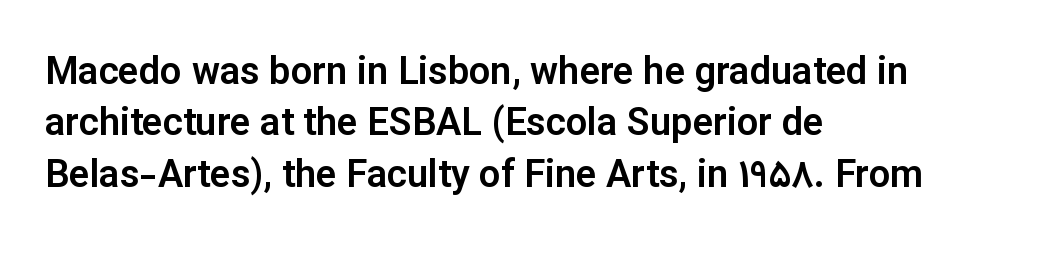
{"serif": "no", "italic": "no", "width": "normal", "stroke_contrast": "low", "x_height": "medium", "monospaced": "no", "underline": "no", "align": "left", "line_spacing": "normal", "line_spacing_ratio": 1.35, "letter_spacing": "normal", "letter_spacing_em": 0.0, "glyph_px": 38}
